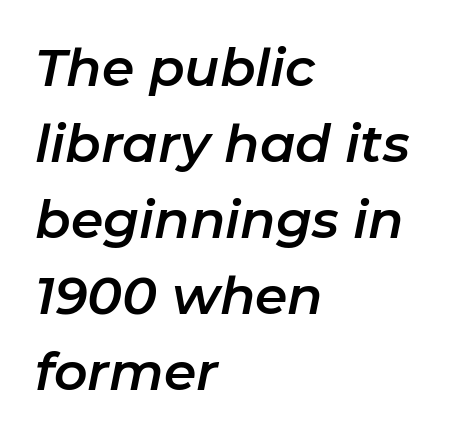
The words here are not underlined. Is the letter spacing exaggerated? No — it looks like the ordinary default. How would I describe the line gaps? Plain and ordinary. A typesetter would call this proportional, since set widths differ per character. Italic? Definitely — the glyphs are oblique. Reading down the block, your eye returns to a fixed left position each line.
